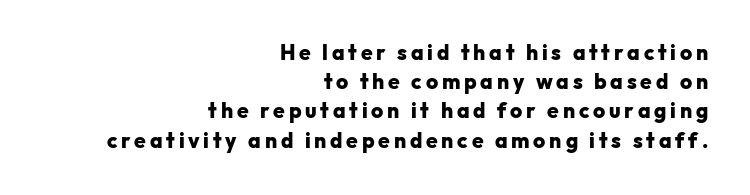
The image shows 21 px bold type, upright; set right-aligned, normal line spacing (1.39x), not underlined.
